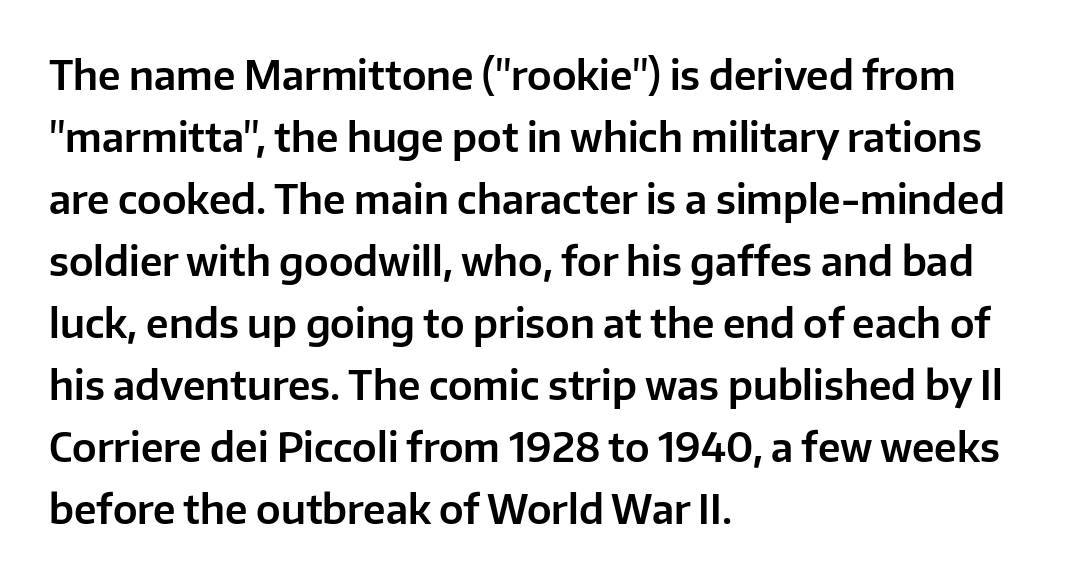
{"serif": "no", "italic": "no", "width": "normal", "stroke_contrast": "low", "x_height": "medium", "monospaced": "no", "underline": "no", "align": "left", "line_spacing": "normal", "line_spacing_ratio": 1.59, "letter_spacing": "normal", "letter_spacing_em": 0.0, "glyph_px": 39}
